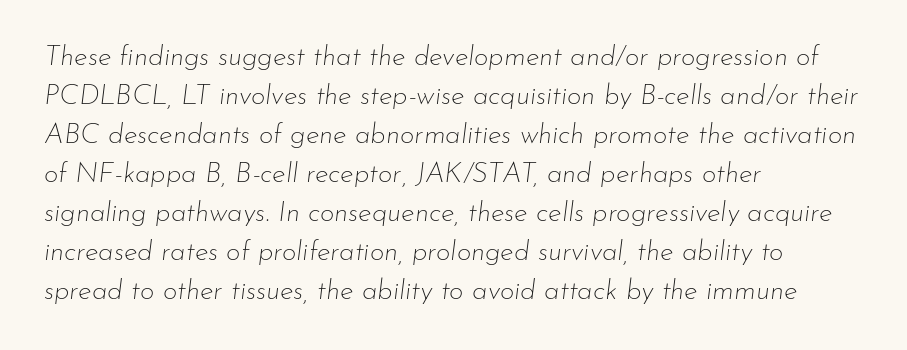
{"italic": "yes", "lean": "right", "slant_degrees": 7, "bold": "no", "weight": "thin", "width": "normal", "stroke_contrast": "low", "x_height": "small", "monospaced": "no", "underline": "no", "align": "left", "line_spacing": "normal", "line_spacing_ratio": 1.39, "letter_spacing": "normal", "letter_spacing_em": 0.0, "glyph_px": 28}
